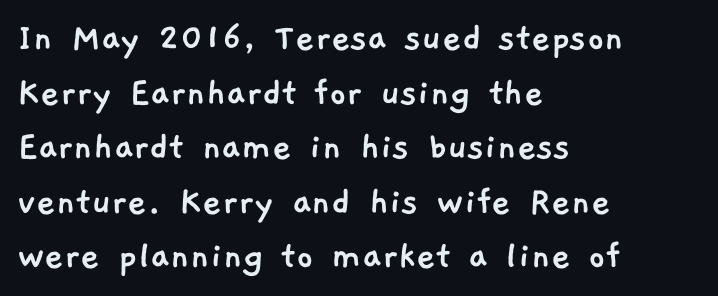
{"serif": "no", "width": "normal", "stroke_contrast": "low", "x_height": "medium", "monospaced": "no", "underline": "no", "align": "left", "line_spacing": "normal", "line_spacing_ratio": 1.3, "letter_spacing": "normal", "letter_spacing_em": 0.0, "glyph_px": 42}
